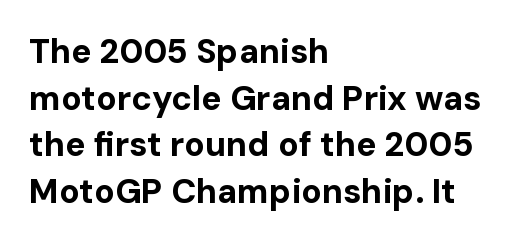
The typeface chosen for these lines omits serifs. The designer left line spacing at the default. The strokes are fattened all the way to bold. Think of a printed novel: that variable character pitch is what you see here. The ragged edge is on the right, which tells us the setting is flush left.
